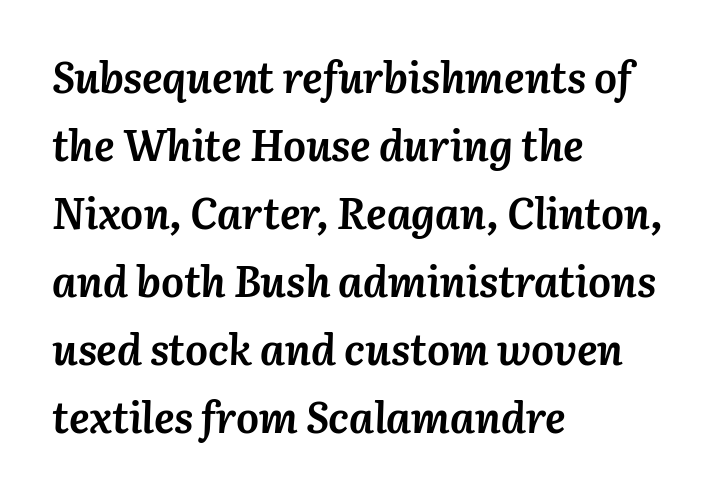
{"italic": "yes", "lean": "right", "slant_degrees": 3, "bold": "yes", "weight": "semibold", "width": "normal", "stroke_contrast": "medium", "x_height": "medium", "monospaced": "no", "underline": "no", "align": "left", "line_spacing": "normal", "line_spacing_ratio": 1.58, "letter_spacing": "normal", "letter_spacing_em": 0.0, "glyph_px": 43}
